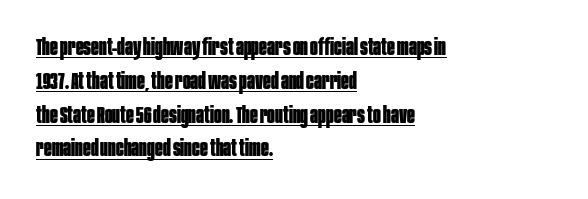
The image shows 23 px bold type, upright; set left-aligned, normal line spacing (1.47x), normal letter spacing, underlined.
